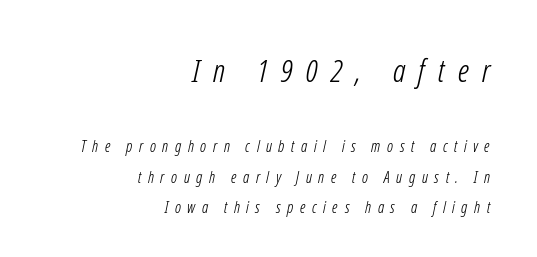
The image shows 32 px light, condensed sans-serif type; set right-aligned, loose line spacing (1.92x), unusually wide letter spacing (+0.41 em), not underlined; the first (top) block is 2.0x larger; low stroke contrast and a medium x-height.
